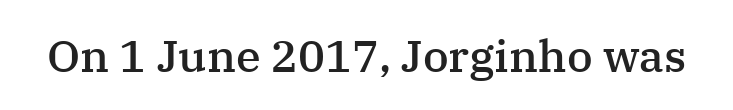
The image shows 45 px semibold serif type, upright; set normal letter spacing, not underlined; medium stroke contrast and a medium x-height.
